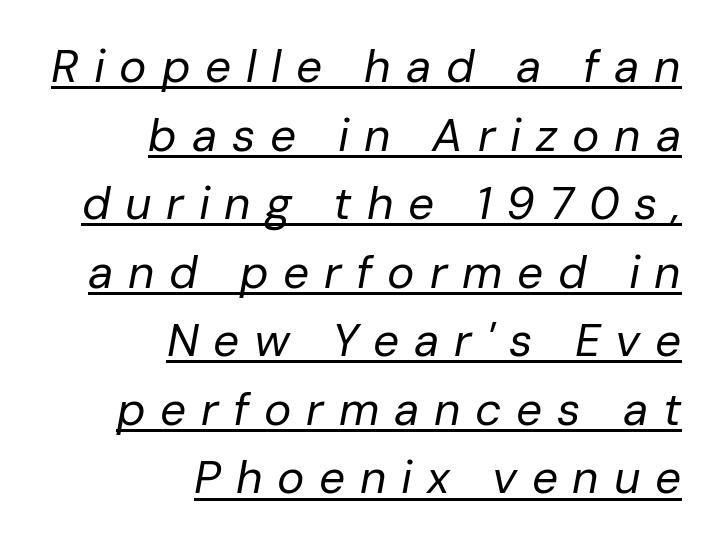
{"italic": "yes", "lean": "right", "slant_degrees": 10, "bold": "no", "weight": "regular", "width": "normal", "stroke_contrast": "low", "x_height": "medium", "monospaced": "no", "underline": "yes", "align": "right", "line_spacing": "normal", "line_spacing_ratio": 1.49, "letter_spacing": "wide", "letter_spacing_em": 0.32, "glyph_px": 46}
